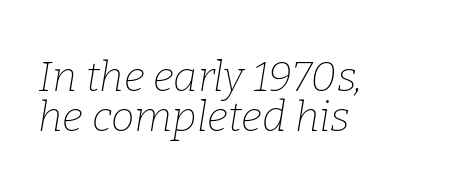
{"serif": "yes", "italic": "yes", "lean": "right", "slant_degrees": 9, "bold": "no", "weight": "thin", "width": "normal", "stroke_contrast": "low", "x_height": "medium", "monospaced": "no", "underline": "no", "align": "left", "line_spacing": "tight", "line_spacing_ratio": 0.96, "letter_spacing": "normal", "letter_spacing_em": 0.0, "glyph_px": 42}
